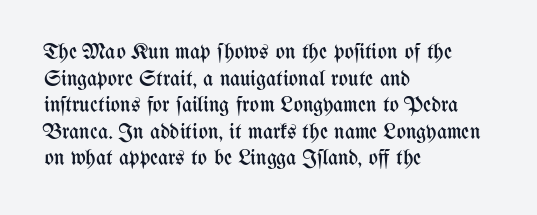
The image shows 22 px text type, upright; set left-aligned, line spacing 1.21x, normal letter spacing, not underlined.
